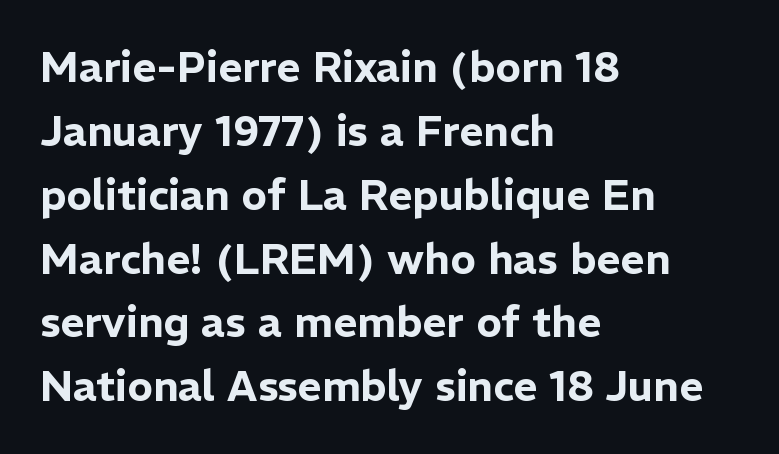
The image shows 42 px sans-serif type, upright; set left-aligned, normal line spacing (1.52x), normal letter spacing, not underlined; low stroke contrast and a medium x-height.
